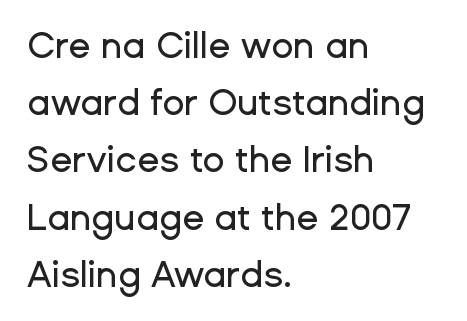
The image shows 36 px sans-serif type, upright; set left-aligned, normal line spacing (1.59x), normal letter spacing, not underlined; low stroke contrast and a medium x-height.
